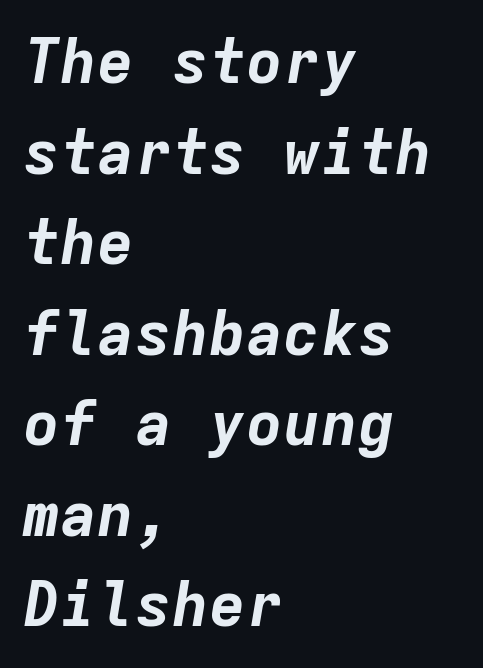
The image shows 62 px bold type, italic (leaning right), monospaced; set left-aligned, normal line spacing (1.46x), normal letter spacing, not underlined; low stroke contrast and a medium x-height.
